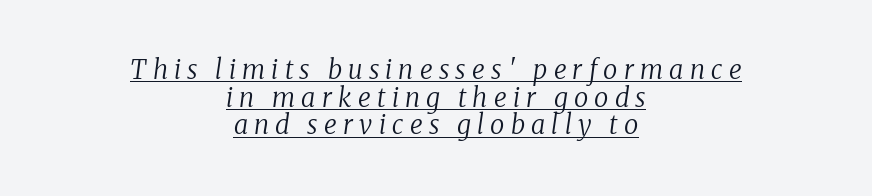
{"italic": "yes", "lean": "right", "slant_degrees": 8, "bold": "no", "underline": "yes", "align": "center", "line_spacing": "tight", "line_spacing_ratio": 1.06, "letter_spacing": "wide", "letter_spacing_em": 0.24, "glyph_px": 26}
